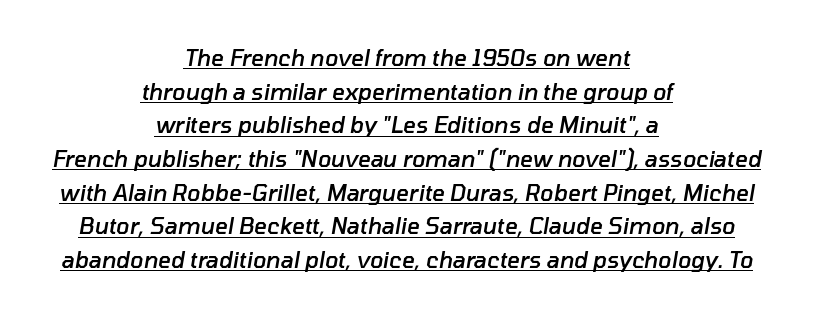
Q: Is the text bold? A: Semi-bold.
Q: Is the text italic (slanted)? A: Yes, it leans right by about 10 degrees.
Q: Is the text underlined? A: Yes.
Q: How is the paragraph aligned? A: Centered.
Q: Is the spacing between letters normal or unusually wide? A: Normal.
Q: Is the spacing between lines tight, normal or loose? A: Normal.
